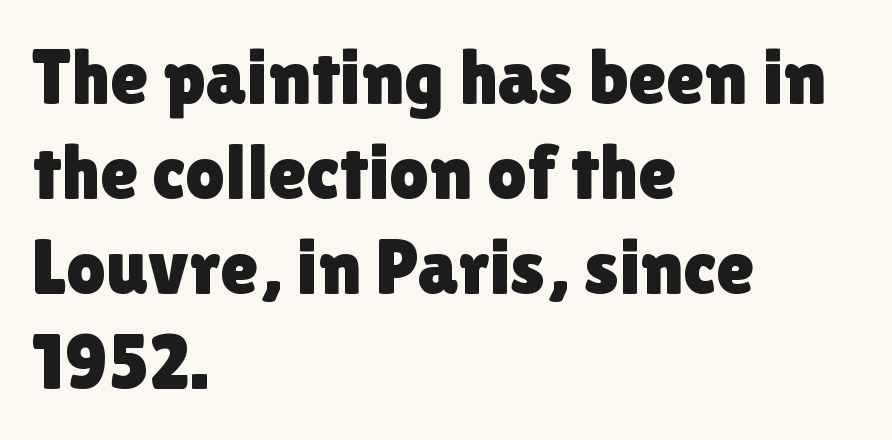
{"serif": "no", "italic": "no", "width": "normal", "stroke_contrast": "low", "x_height": "medium", "monospaced": "no", "underline": "no", "align": "left", "line_spacing_ratio": 1.22, "letter_spacing": "normal", "letter_spacing_em": 0.0, "glyph_px": 78}
